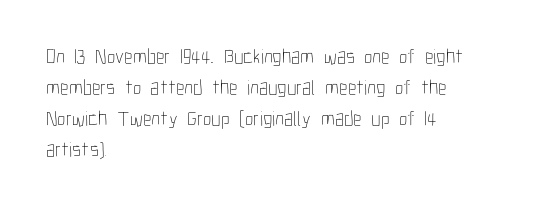
{"italic": "no", "bold": "no", "underline": "no", "align": "left", "line_spacing": "normal", "line_spacing_ratio": 1.47, "letter_spacing": "normal", "letter_spacing_em": 0.0, "glyph_px": 21}
